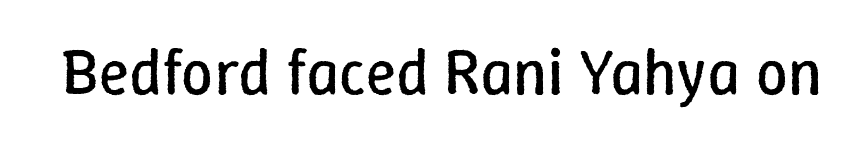
Character widths vary here, with narrow letters taking less room than wide ones. The foot of each line stays bare and open. The face looks like a standard text weight, possibly lighter. The lettering holds an erect, upright posture throughout. Each word holds together tightly as a unit, with standard inter-letter gaps.
